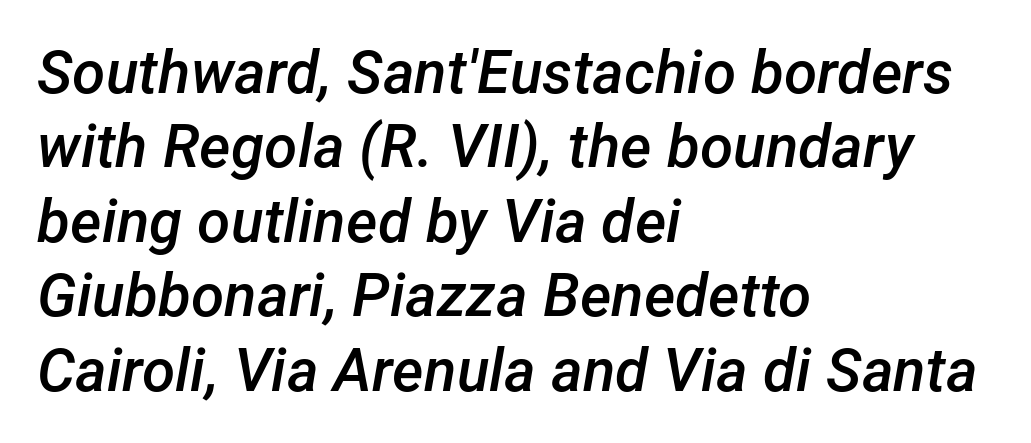
The image shows 60 px semibold type, italic (leaning right); set left-aligned, line spacing 1.24x, normal letter spacing, not underlined; low stroke contrast and a medium x-height.
